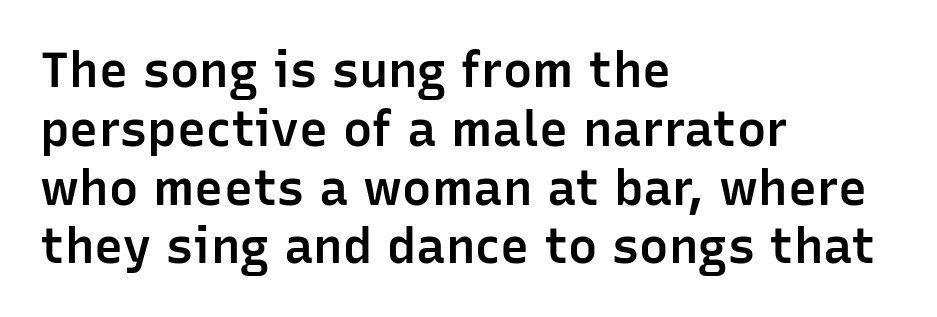
{"serif": "no", "italic": "no", "bold": "semi", "weight": "semibold", "width": "normal", "stroke_contrast": "low", "x_height": "medium", "monospaced": "no", "underline": "no", "align": "left", "line_spacing_ratio": 1.2, "letter_spacing": "normal", "letter_spacing_em": 0.0, "glyph_px": 49}
